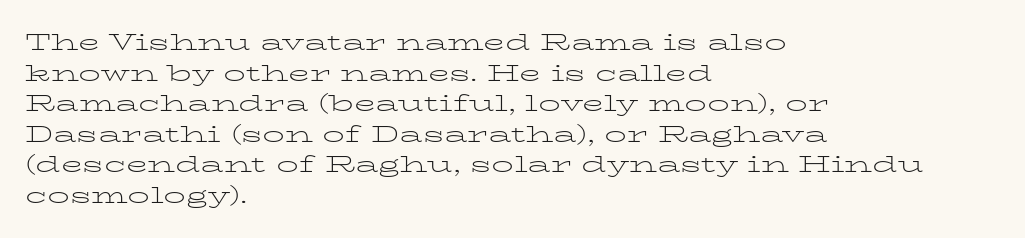
The image shows 22 px text type, upright; set left-aligned, normal line spacing (1.39x), normal letter spacing, not underlined.
